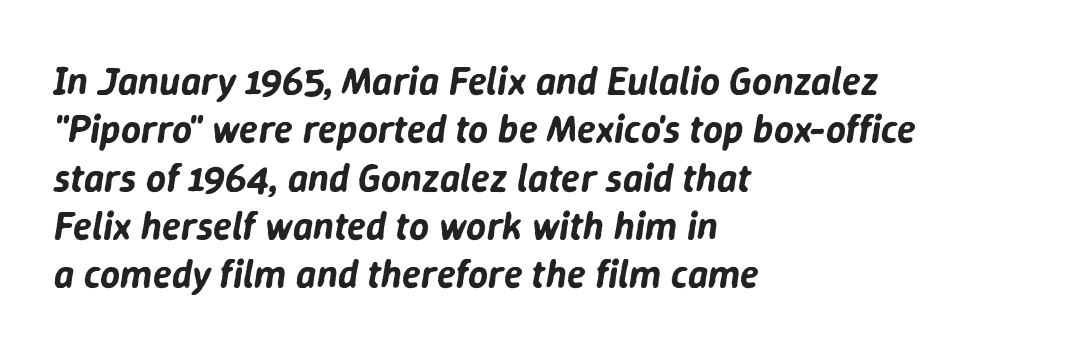
The image shows 39 px text type, italic (leaning right); set left-aligned, line spacing 1.24x, normal letter spacing, not underlined; low stroke contrast and a medium x-height.
